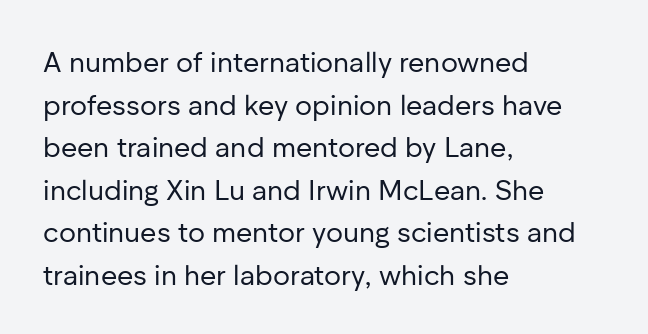
Tracking value appears to be zero — textbook default spacing. Alignment: flush left. In terms of letterform style, serifs are entirely absent. The weight tops out at a normal text grade.
